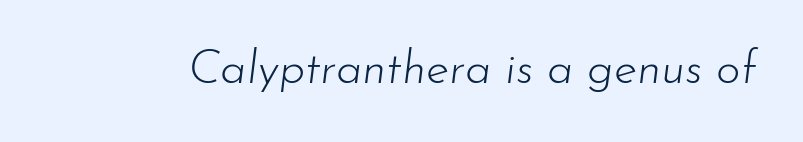
Honestly, there is no underline to notice here at all. The rendering uses natural spacing where letterforms have individual widths. The characters are drawn with everyday or finer stroke widths. The horizontal fit of the characters is conventional and even. In terms of posture, this sample is oblique.
